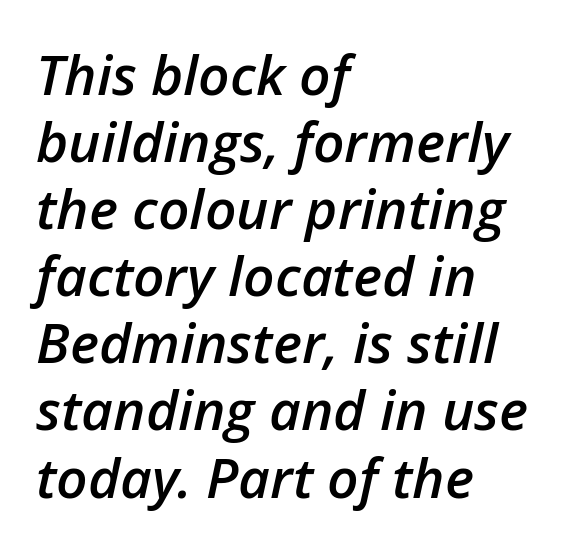
{"italic": "yes", "lean": "right", "slant_degrees": 12, "bold": "semi", "weight": "semibold", "width": "normal", "stroke_contrast": "low", "x_height": "medium", "monospaced": "no", "underline": "no", "align": "left", "line_spacing_ratio": 1.22, "letter_spacing": "normal", "letter_spacing_em": 0.0, "glyph_px": 55}
